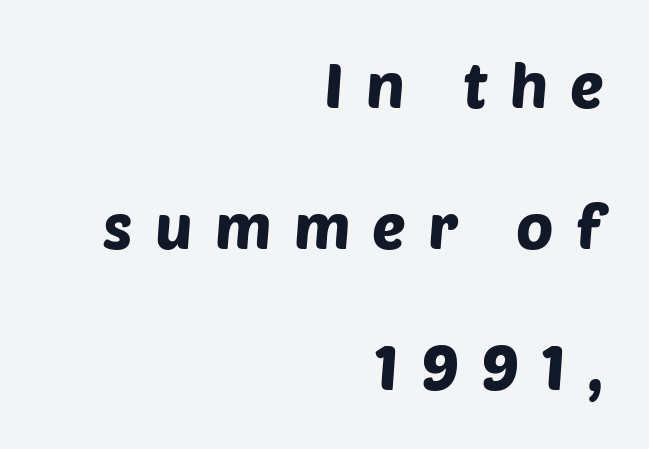
{"serif": "no", "width": "normal", "stroke_contrast": "low", "x_height": "large", "monospaced": "no", "underline": "no", "align": "right", "line_spacing": "loose", "line_spacing_ratio": 2.24, "letter_spacing": "wide", "letter_spacing_em": 0.35, "glyph_px": 63}
